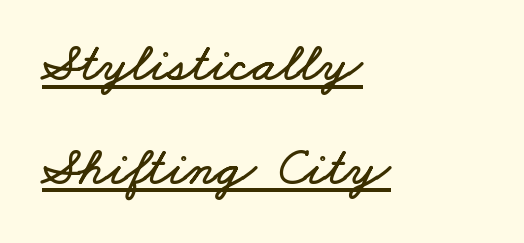
Q: Is the text underlined? A: Yes.
Q: How is the paragraph aligned? A: Left-aligned.
Q: Is the spacing between letters normal or unusually wide? A: Normal.
Q: Is the spacing between lines tight, normal or loose? A: Loose.
Q: Width (condensed, normal, or wide)? A: Wide.
Q: Stroke contrast? A: Low.
Q: x-height? A: Small.
Q: Monospaced? A: No.
